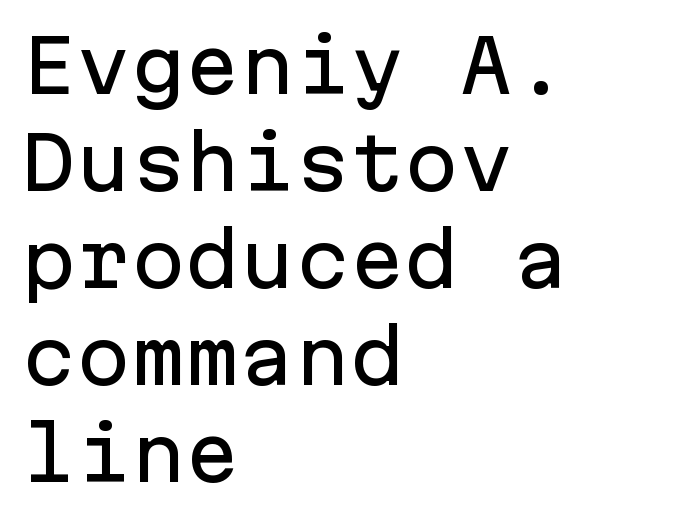
Q: Is the text italic (slanted)? A: No, it is upright.
Q: Is the typeface a serif or a sans-serif typeface? A: Sans-serif.
Q: Is the text underlined? A: No.
Q: How is the paragraph aligned? A: Left-aligned.
Q: Is the spacing between letters normal or unusually wide? A: Normal.
Q: Is the spacing between lines tight, normal or loose? A: Normal.
Q: Width (condensed, normal, or wide)? A: Normal.
Q: Stroke contrast? A: Low.
Q: x-height? A: Medium.
Q: Monospaced? A: Yes.
